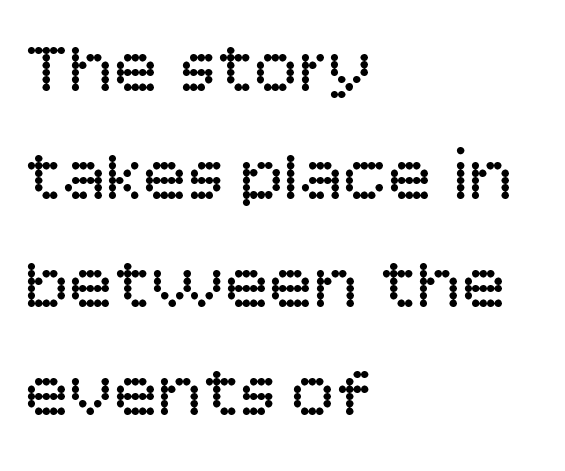
The image shows 74 px regular-weight sans-serif type, upright; set left-aligned, normal line spacing (1.46x), normal letter spacing, not underlined; low stroke contrast and a large x-height.
